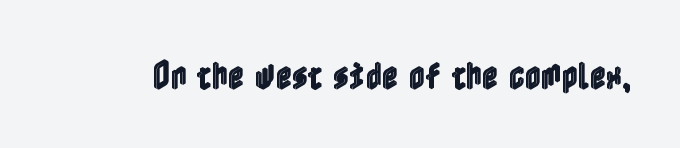
{"italic": "no", "width": "condensed", "x_height": "medium", "underline": "no", "letter_spacing": "normal", "letter_spacing_em": 0.0, "glyph_px": 31}
